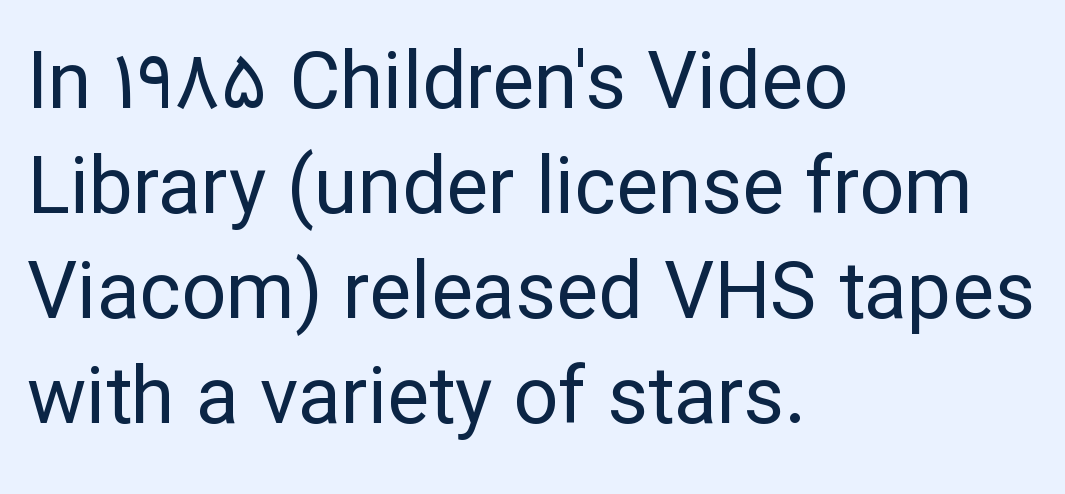
The horizontal fit of the characters is conventional and even. Compared with a typical body face, this is equally light or lighter still. The typesetter chose a ragged-right arrangement here. The type sits square on the baseline with zero lean. The strip under each line holds only bare page. A normal amount of white space separates one row of letters from the next.
